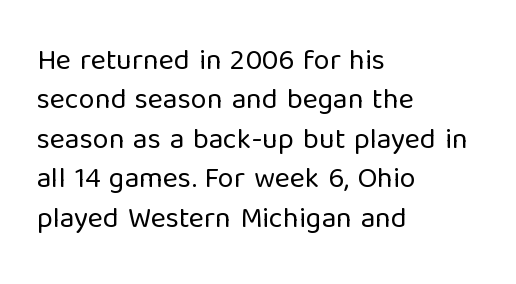
{"serif": "no", "italic": "no", "bold": "no", "weight": "regular", "width": "normal", "stroke_contrast": "low", "x_height": "medium", "monospaced": "no", "underline": "no", "align": "left", "line_spacing": "normal", "line_spacing_ratio": 1.36, "letter_spacing": "normal", "letter_spacing_em": 0.0, "glyph_px": 29}
